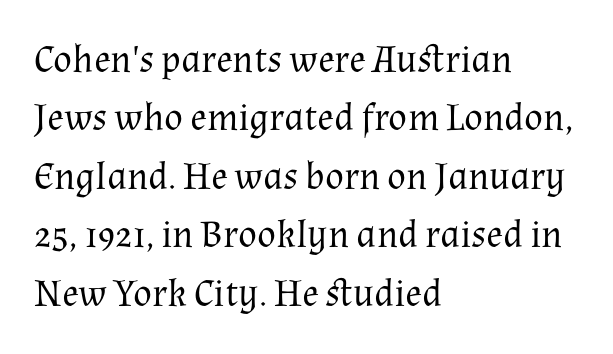
Q: Is the text bold? A: No.
Q: Is the text italic (slanted)? A: No, it is upright.
Q: Is the typeface a serif or a sans-serif typeface? A: Serif.
Q: Is the text underlined? A: No.
Q: How is the paragraph aligned? A: Left-aligned.
Q: Is the spacing between letters normal or unusually wide? A: Normal.
Q: Is the spacing between lines tight, normal or loose? A: Normal.
Q: Width (condensed, normal, or wide)? A: Normal.
Q: Stroke contrast? A: Medium.
Q: x-height? A: Medium.
Q: Monospaced? A: No.
